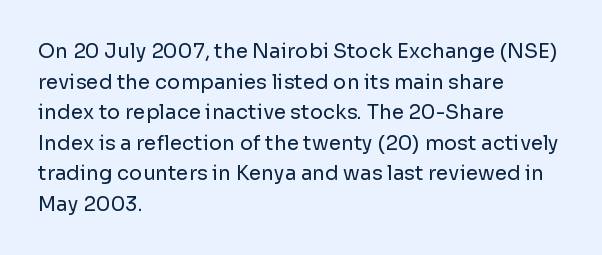
{"italic": "no", "bold": "no", "underline": "no", "align": "left", "line_spacing": "normal", "line_spacing_ratio": 1.53, "letter_spacing": "normal", "letter_spacing_em": 0.0, "glyph_px": 20}
